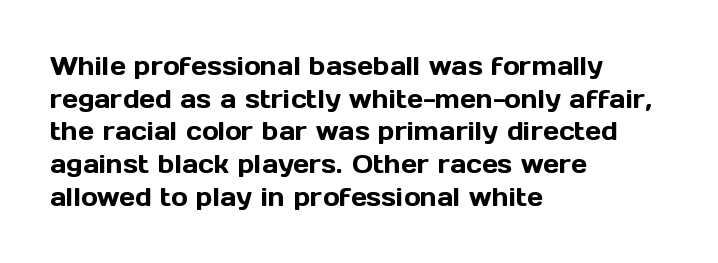
Q: Is the text italic (slanted)? A: No, it is upright.
Q: Is the text underlined? A: No.
Q: How is the paragraph aligned? A: Left-aligned.
Q: Is the spacing between letters normal or unusually wide? A: Normal.
Q: Is the spacing between lines tight, normal or loose? A: Normal.
